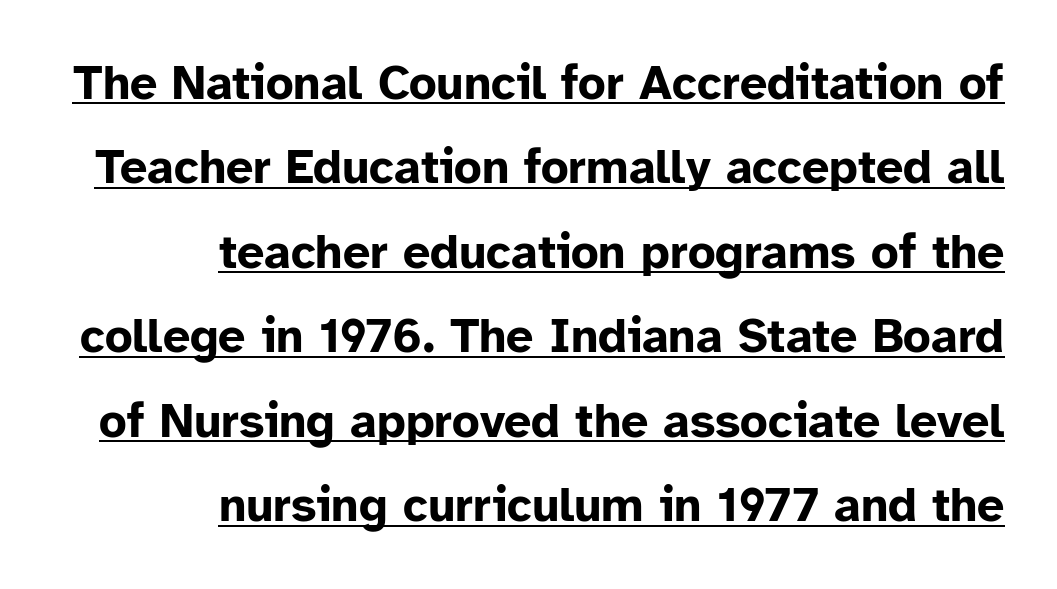
The image shows 48 px bold sans-serif type, upright; set right-aligned, line spacing 1.76x, normal letter spacing, underlined; low stroke contrast and a medium x-height.
